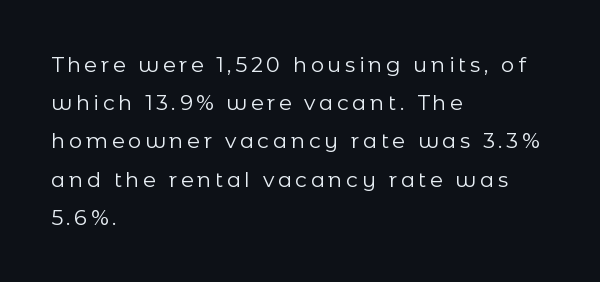
{"italic": "no", "bold": "no", "underline": "no", "align": "left", "line_spacing_ratio": 1.82, "glyph_px": 21}
